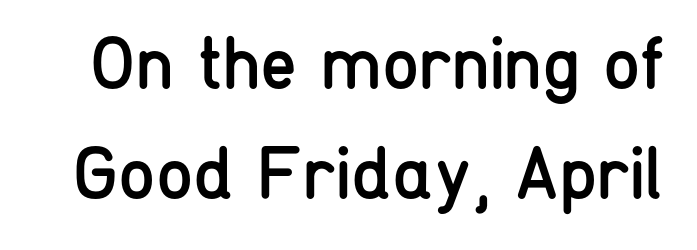
{"serif": "no", "italic": "no", "bold": "no", "weight": "regular", "width": "condensed", "stroke_contrast": "low", "x_height": "medium", "monospaced": "no", "underline": "no", "line_spacing": "normal", "line_spacing_ratio": 1.47, "letter_spacing": "normal", "letter_spacing_em": 0.0, "glyph_px": 75}
